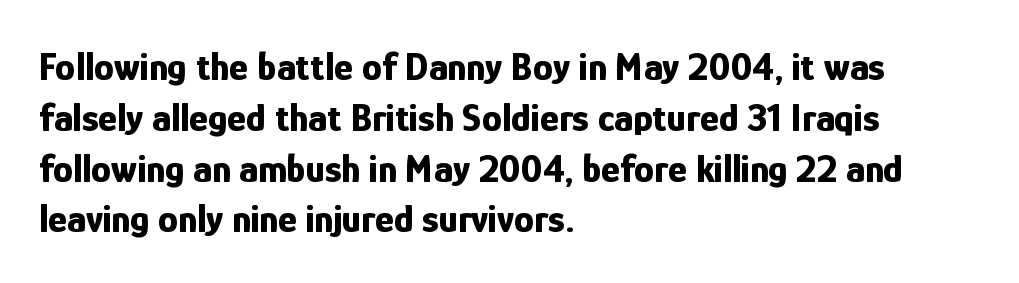
Q: Is the text bold? A: Yes.
Q: Is the text italic (slanted)? A: No, it is upright.
Q: Is the typeface a serif or a sans-serif typeface? A: Sans-serif.
Q: Is the text underlined? A: No.
Q: How is the paragraph aligned? A: Left-aligned.
Q: Is the spacing between letters normal or unusually wide? A: Normal.
Q: Is the spacing between lines tight, normal or loose? A: Normal.
Q: Width (condensed, normal, or wide)? A: Condensed.
Q: Stroke contrast? A: Low.
Q: x-height? A: Medium.
Q: Monospaced? A: No.
